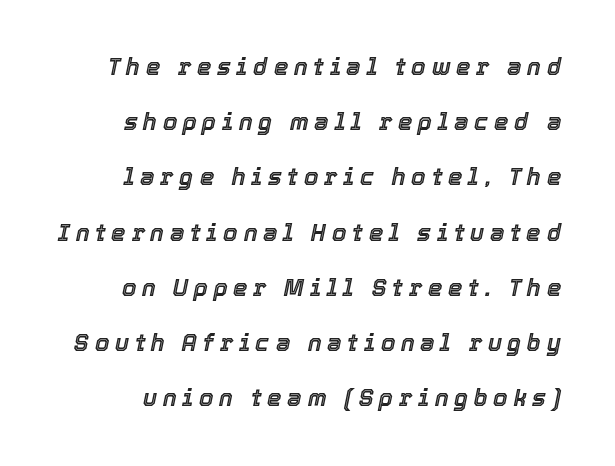
Q: Is the text italic (slanted)? A: Yes, it leans right by about 12 degrees.
Q: Is the text underlined? A: No.
Q: Is the spacing between letters normal or unusually wide? A: Unusually wide.
Q: Is the spacing between lines tight, normal or loose? A: Loose.
